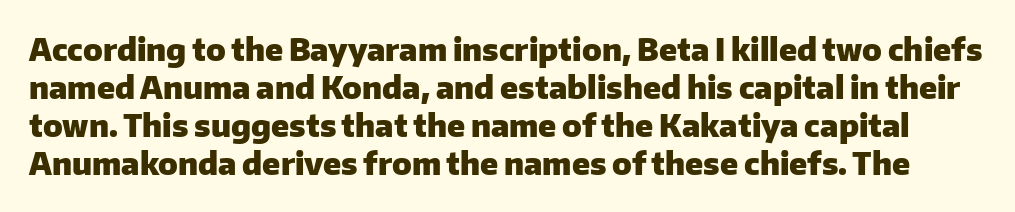
The passage shown has conventional tracking throughout. Just letters on the line, the space beneath them empty. Note the varied advance widths — an 'i' is clearly narrower than an 'm'. The letters stand upright; this is a roman face.
